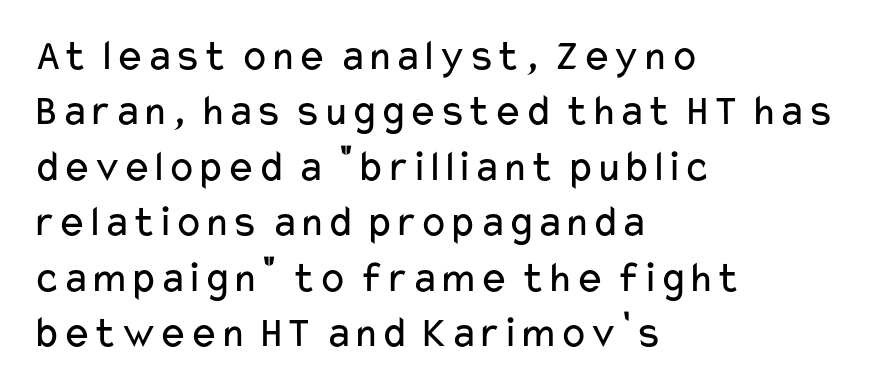
Leading matches the norm, producing a regular column. Stems here are at most as thick as an everyday book face. Caption: standard tracking, unaltered. Line starts are locked; line ends wander.
